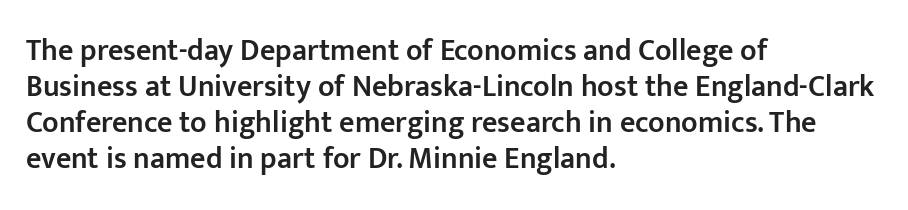
Caption: semibold face, moderately heavy strokes. Proportional: the letters do not fall into vertical columns. Underline: absent. In CSS terms this would be text-align: left. The typography opts for an upright posture over an oblique one.
